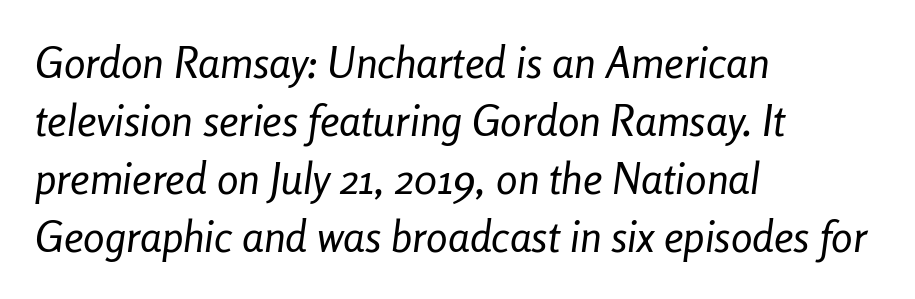
{"italic": "yes", "lean": "right", "slant_degrees": 8, "bold": "no", "weight": "regular", "width": "condensed", "stroke_contrast": "low", "x_height": "medium", "monospaced": "no", "underline": "no", "align": "left", "line_spacing": "normal", "line_spacing_ratio": 1.35, "letter_spacing": "normal", "letter_spacing_em": 0.0, "glyph_px": 43}
